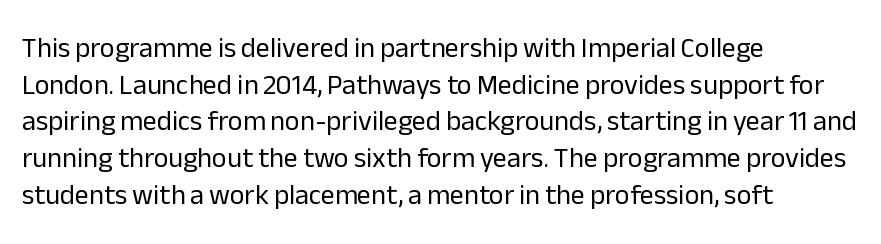
{"serif": "no", "italic": "no", "bold": "no", "weight": "regular", "width": "normal", "stroke_contrast": "low", "x_height": "medium", "monospaced": "no", "underline": "no", "align": "left", "line_spacing": "normal", "line_spacing_ratio": 1.31, "letter_spacing": "normal", "letter_spacing_em": 0.0, "glyph_px": 28}
